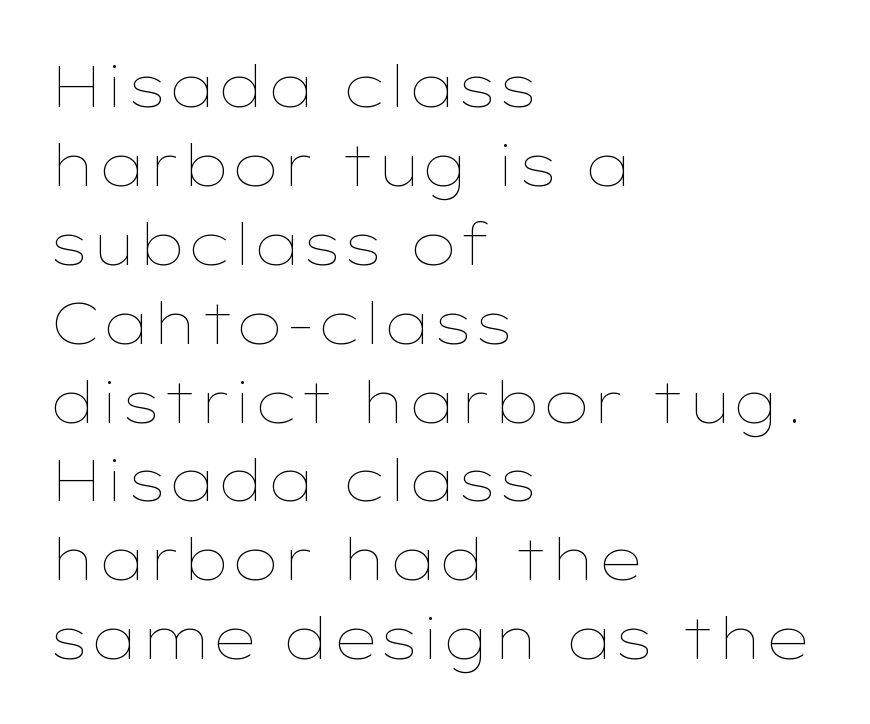
The image shows 58 px thin, wide type, upright; set left-aligned, normal line spacing (1.36x), normal letter spacing, not underlined; low stroke contrast and a medium x-height.
